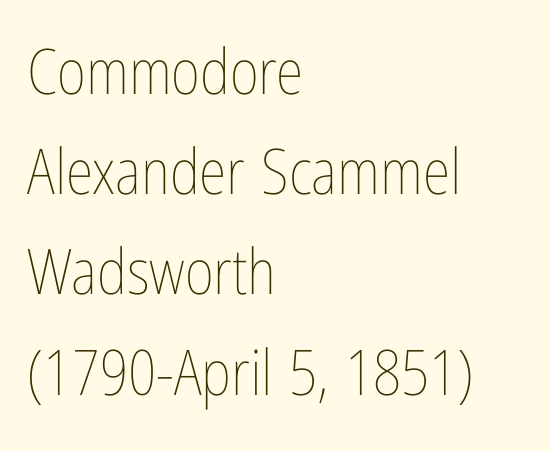
Q: Is the text bold? A: No.
Q: Is the text italic (slanted)? A: No, it is upright.
Q: Is the text underlined? A: No.
Q: How is the paragraph aligned? A: Left-aligned.
Q: Is the spacing between letters normal or unusually wide? A: Normal.
Q: Is the spacing between lines tight, normal or loose? A: Normal.
Q: Width (condensed, normal, or wide)? A: Condensed.
Q: Stroke contrast? A: Low.
Q: x-height? A: Medium.
Q: Monospaced? A: No.
